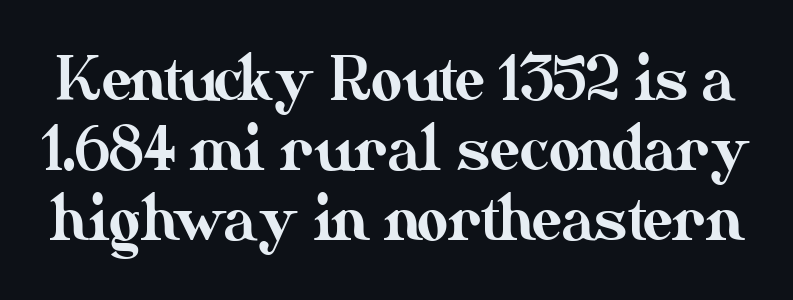
The image shows 60 px text type, upright; set line spacing 1.17x, normal letter spacing, not underlined; medium stroke contrast and a small x-height.
